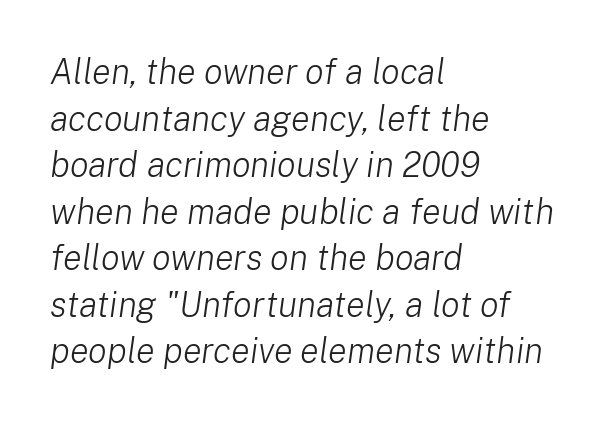
Q: Is the text bold? A: No.
Q: Is the text italic (slanted)? A: Yes, it leans right by about 8 degrees.
Q: Is the text underlined? A: No.
Q: How is the paragraph aligned? A: Left-aligned.
Q: Is the spacing between letters normal or unusually wide? A: Normal.
Q: Is the spacing between lines tight, normal or loose? A: Normal.
Q: Width (condensed, normal, or wide)? A: Normal.
Q: Stroke contrast? A: Low.
Q: x-height? A: Medium.
Q: Monospaced? A: No.
